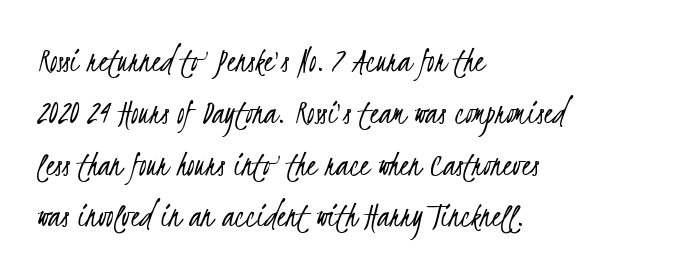
Q: Is the text bold? A: No.
Q: Is the typeface a serif or a sans-serif typeface? A: Sans-serif.
Q: Is the text underlined? A: No.
Q: How is the paragraph aligned? A: Left-aligned.
Q: Is the spacing between letters normal or unusually wide? A: Normal.
Q: Is the spacing between lines tight, normal or loose? A: Normal.
Q: Width (condensed, normal, or wide)? A: Condensed.
Q: Stroke contrast? A: Low.
Q: x-height? A: Small.
Q: Monospaced? A: No.
